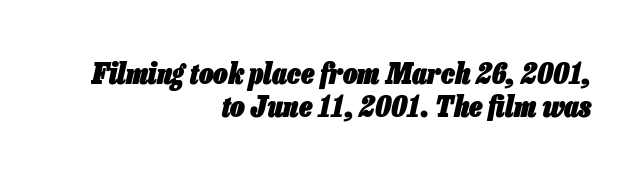
The image shows 29 px heavy, condensed type, italic (leaning right); set right-aligned, tight line spacing (1.15x), normal letter spacing, not underlined; low stroke contrast and a medium x-height.
